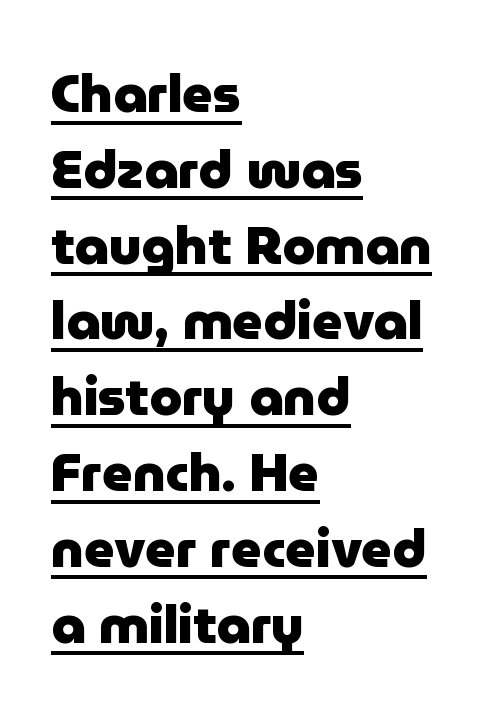
The image shows 53 px heavy sans-serif type, upright; set left-aligned, normal line spacing (1.43x), normal letter spacing, underlined; low stroke contrast and a medium x-height.
